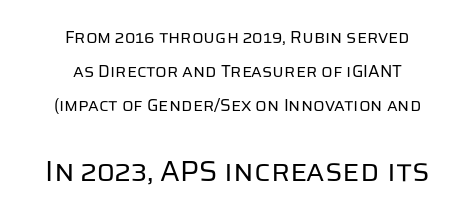
Q: Is the text bold? A: No.
Q: Is the text italic (slanted)? A: No, it is upright.
Q: Is the typeface a serif or a sans-serif typeface? A: Sans-serif.
Q: Is the text underlined? A: No.
Q: How is the paragraph aligned? A: Centered.
Q: Is the spacing between letters normal or unusually wide? A: Normal.
Q: Is the spacing between lines tight, normal or loose? A: Loose.
Q: Which block of text is set in a larger size, the first (top) or the second (bottom)? A: The second (bottom) one.
Q: Width (condensed, normal, or wide)? A: Normal.
Q: Stroke contrast? A: Low.
Q: x-height? A: Large.
Q: Monospaced? A: No.
